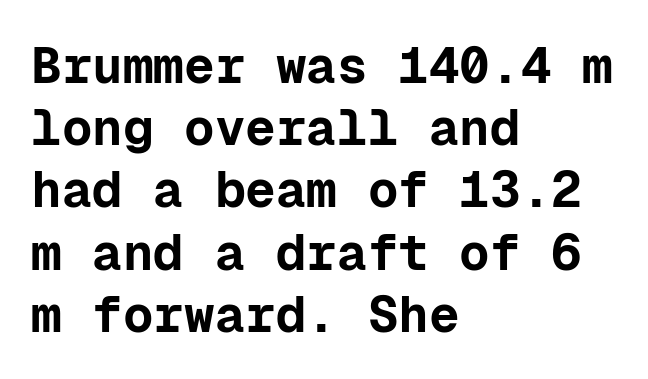
Notice how the passage keeps a crisp vertical edge on the left only. The space directly below the letters is spotless. Italic: no, the glyphs are upright roman. Unlike a traditional serif, this face leaves its strokes unadorned. Here the designer chose a console-style face with uniform glyph widths. The sample has been set heavy, in full bold.
